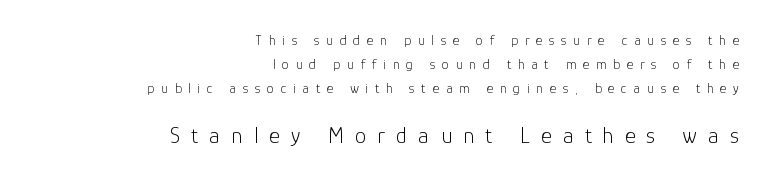
Q: Is the text bold? A: No.
Q: Is the text italic (slanted)? A: No, it is upright.
Q: Is the text underlined? A: No.
Q: How is the paragraph aligned? A: Right-aligned.
Q: Is the spacing between letters normal or unusually wide? A: Unusually wide.
Q: Is the spacing between lines tight, normal or loose? A: Normal.
Q: Which block of text is set in a larger size, the first (top) or the second (bottom)? A: The second (bottom) one.
